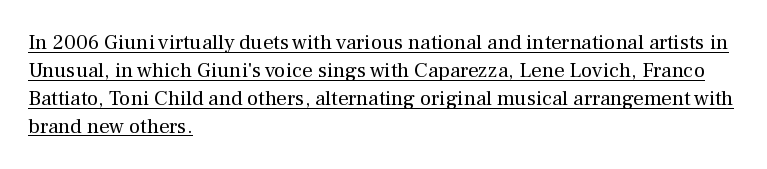
{"italic": "no", "bold": "no", "underline": "yes", "align": "left", "line_spacing": "normal", "line_spacing_ratio": 1.33, "letter_spacing": "normal", "letter_spacing_em": 0.0, "glyph_px": 21}
